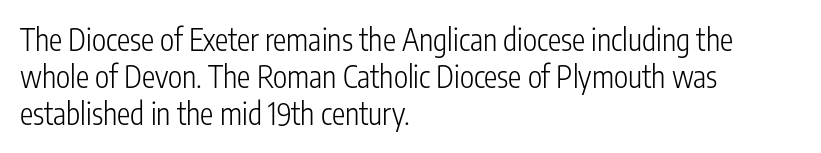
The image shows 30 px light, condensed sans-serif type, upright; set left-aligned, line spacing 1.24x, normal letter spacing, not underlined; low stroke contrast and a medium x-height.
